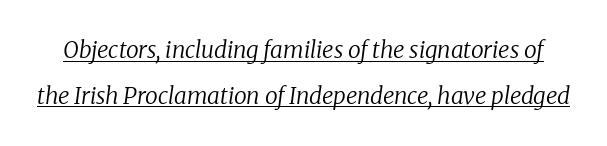
The image shows 23 px text type, italic (leaning right); set loose line spacing (1.99x), normal letter spacing, underlined.
